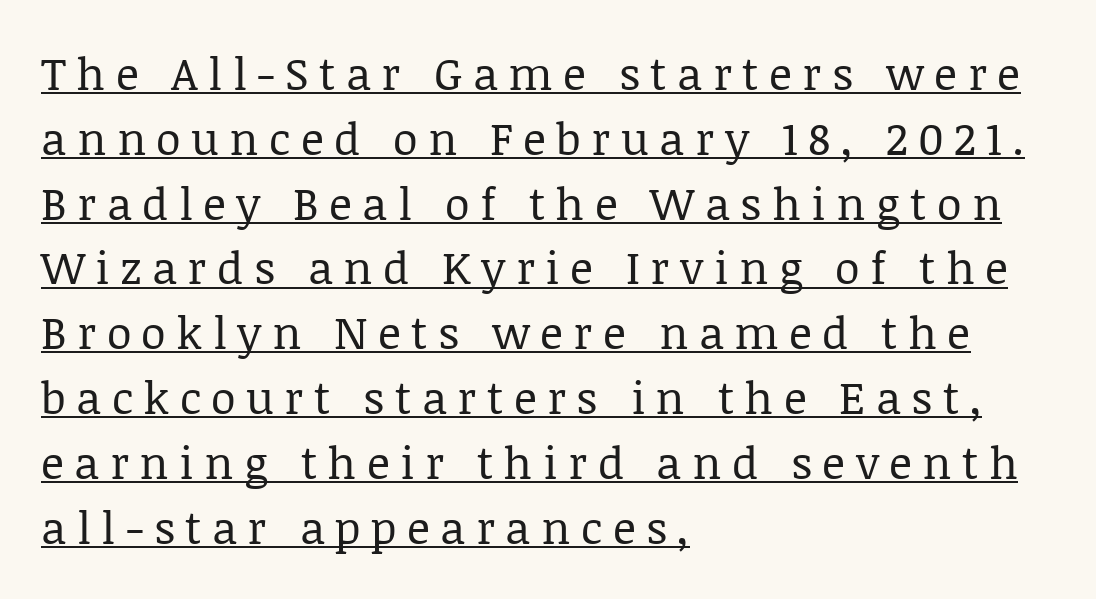
The image shows 45 px regular-weight serif type, upright; set left-aligned, normal line spacing (1.44x), unusually wide letter spacing (+0.23 em), underlined; low stroke contrast and a large x-height.
